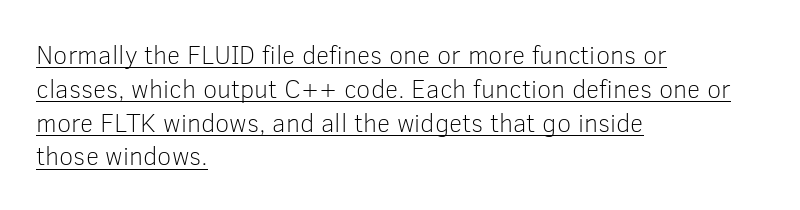
Upright lettering throughout. You can see a thin bar hugging the bottom of the glyphs. The rows are spaced the way most documents space them. This reads as an unemphasized weight, regular at the heaviest.
